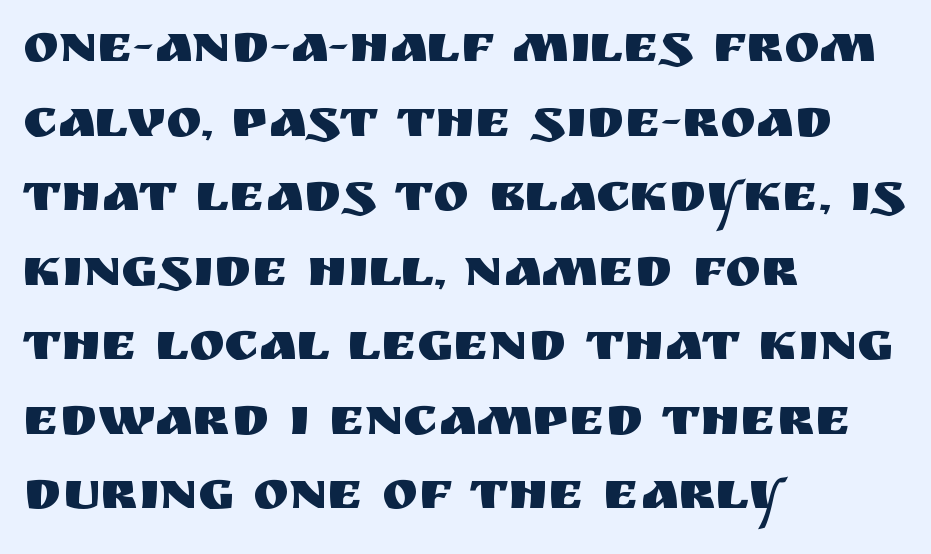
The image shows 54 px sans-serif type, upright; set left-aligned, normal line spacing (1.38x), normal letter spacing, not underlined; medium stroke contrast and a large x-height.
